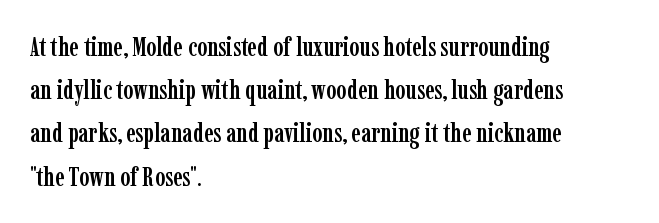
The image shows 27 px text type, upright; set left-aligned, normal line spacing (1.6x), normal letter spacing, not underlined.
